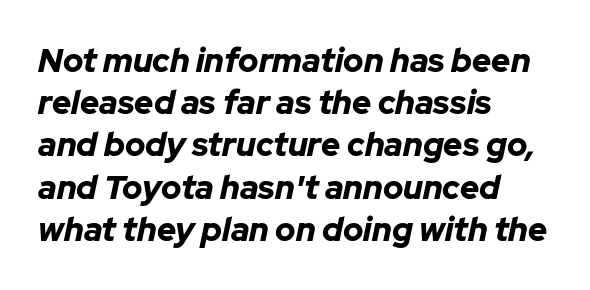
The image shows 33 px bold type, italic (leaning right); set left-aligned, normal line spacing (1.28x), normal letter spacing, not underlined; low stroke contrast and a medium x-height.
